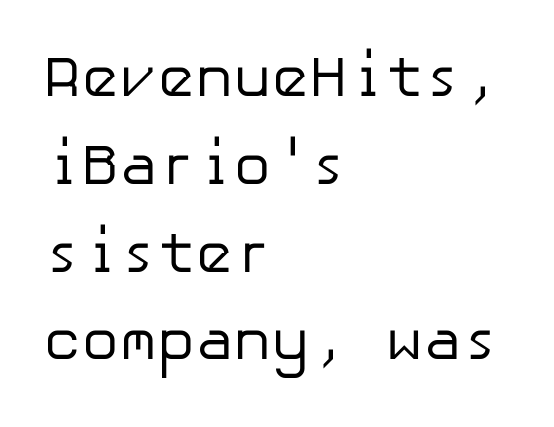
The font family rendered here belongs to the sans-serif group. Caption: multi-line text, flush left, ragged right. It's the straight-up-and-down kind of type. The passage shown stacks its lines at a standard gap.
